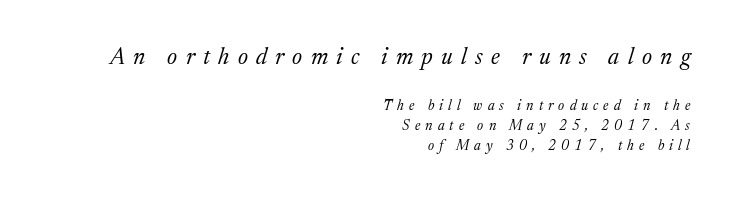
The passage shown is not underscored anywhere. These lines sit exactly where default settings would place them. In this sample the first text group is rendered at the bigger scale. The letters look calm and open, with moderate or lighter stems. Designer's note — italics engaged.
